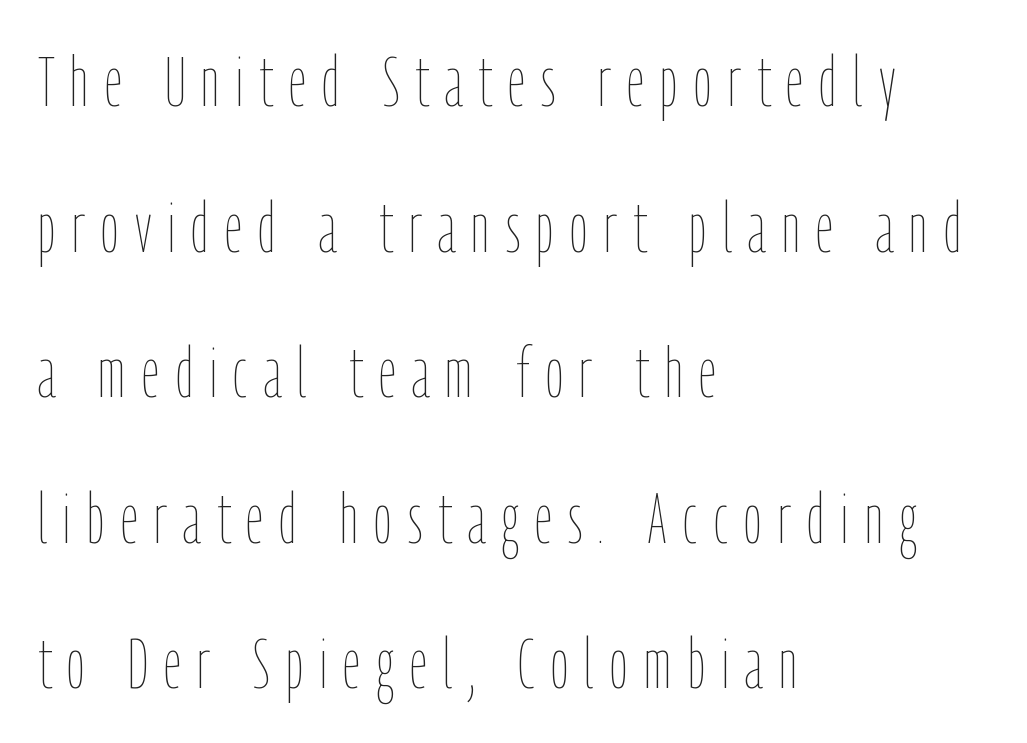
The image shows 70 px thin, condensed type, upright; set left-aligned, loose line spacing (2.08x), unusually wide letter spacing (+0.23 em), not underlined; low stroke contrast and a medium x-height.
